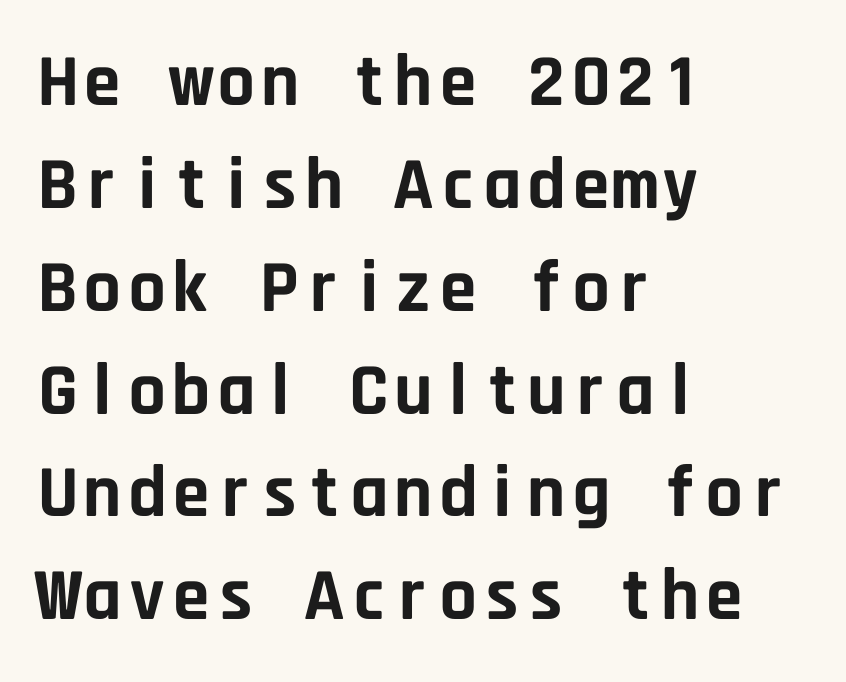
{"serif": "no", "italic": "no", "bold": "yes", "weight": "bold", "width": "normal", "stroke_contrast": "low", "x_height": "large", "monospaced": "yes", "underline": "no", "align": "left", "line_spacing": "normal", "line_spacing_ratio": 1.39, "letter_spacing": "normal", "letter_spacing_em": 0.0, "glyph_px": 74}
